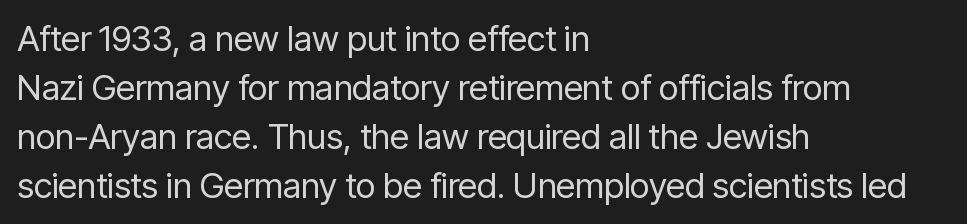
Line spacing here is normal. Upright lettering throughout. The strokes are not fattened; the text isn't bold. You can tell from the bare stems that sans-serif type was used.
